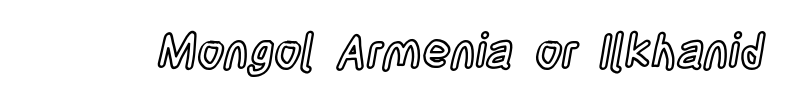
Q: Is the text italic (slanted)? A: Yes.
Q: Is the text underlined? A: No.
Q: Is the spacing between letters normal or unusually wide? A: Normal.
Q: Width (condensed, normal, or wide)? A: Condensed.
Q: x-height? A: Large.
Q: Monospaced? A: No.
